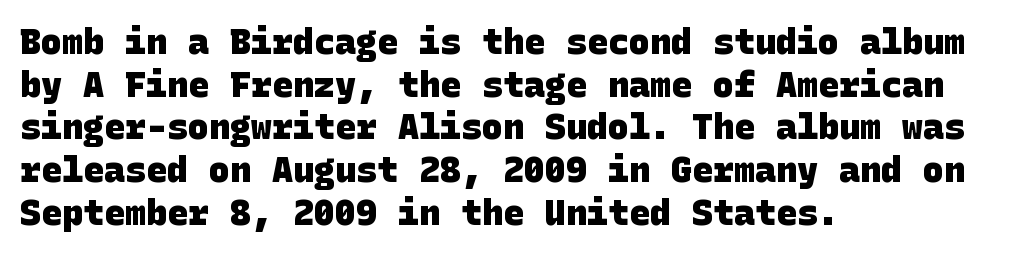
Q: Is the text bold? A: Yes.
Q: Is the typeface a serif or a sans-serif typeface? A: Sans-serif.
Q: Is the text underlined? A: No.
Q: How is the paragraph aligned? A: Left-aligned.
Q: Is the spacing between letters normal or unusually wide? A: Normal.
Q: Width (condensed, normal, or wide)? A: Normal.
Q: Stroke contrast? A: Low.
Q: x-height? A: Large.
